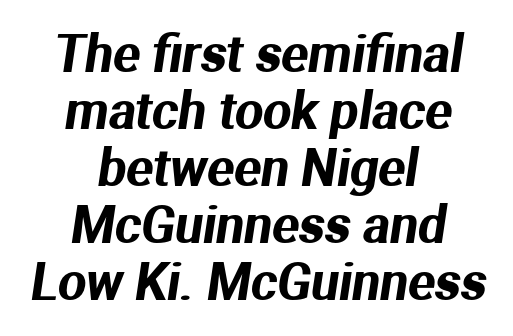
Q: Is the typeface a serif or a sans-serif typeface? A: Sans-serif.
Q: Is the text underlined? A: No.
Q: How is the paragraph aligned? A: Centered.
Q: Is the spacing between letters normal or unusually wide? A: Normal.
Q: Is the spacing between lines tight, normal or loose? A: Tight.
Q: Width (condensed, normal, or wide)? A: Normal.
Q: Stroke contrast? A: Medium.
Q: x-height? A: Medium.
Q: Monospaced? A: No.
